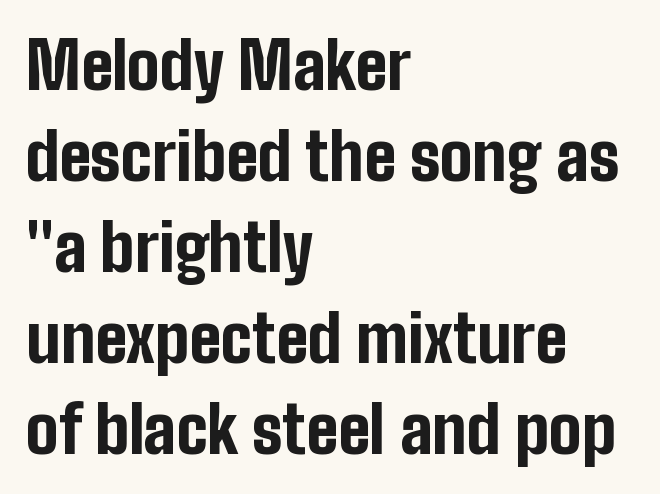
Q: Is the text bold? A: Yes.
Q: Is the text italic (slanted)? A: No, it is upright.
Q: Is the typeface a serif or a sans-serif typeface? A: Sans-serif.
Q: Is the text underlined? A: No.
Q: How is the paragraph aligned? A: Left-aligned.
Q: Is the spacing between letters normal or unusually wide? A: Normal.
Q: Is the spacing between lines tight, normal or loose? A: Normal.
Q: Width (condensed, normal, or wide)? A: Condensed.
Q: Stroke contrast? A: Low.
Q: x-height? A: Medium.
Q: Monospaced? A: No.
